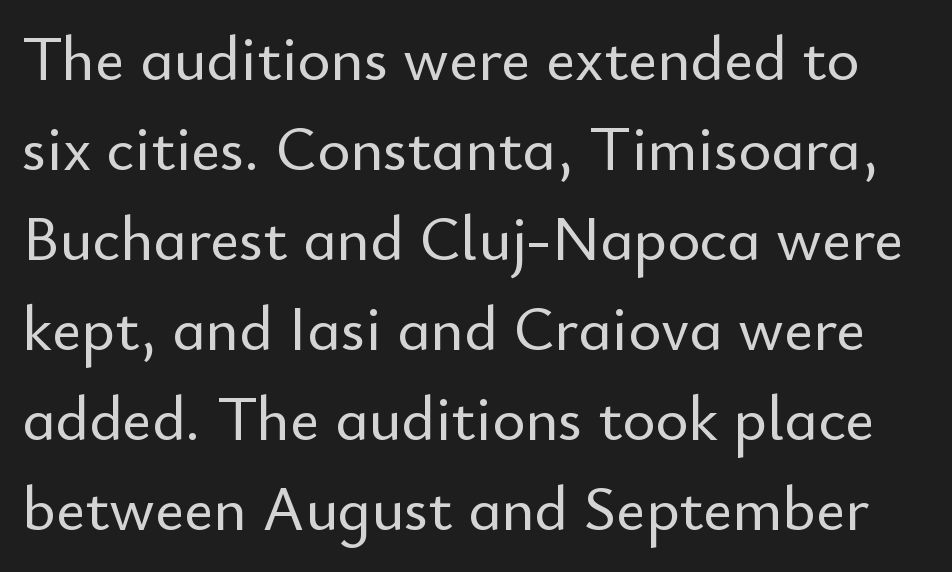
The image shows 63 px sans-serif type, upright; set normal line spacing (1.43x), normal letter spacing, not underlined; low stroke contrast and a small x-height.
